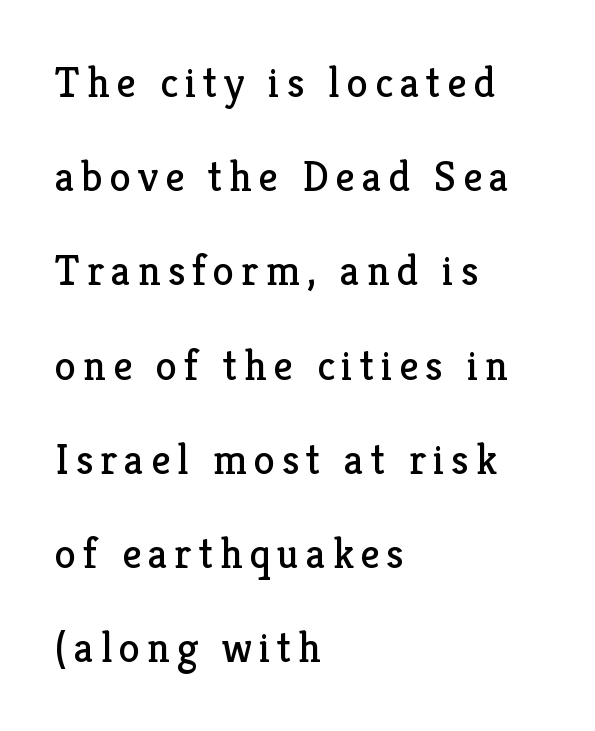
Q: Is the text bold? A: No.
Q: Is the text italic (slanted)? A: No, it is upright.
Q: Is the typeface a serif or a sans-serif typeface? A: Serif.
Q: Is the text underlined? A: No.
Q: How is the paragraph aligned? A: Left-aligned.
Q: Is the spacing between lines tight, normal or loose? A: Loose.
Q: Width (condensed, normal, or wide)? A: Normal.
Q: Stroke contrast? A: Low.
Q: x-height? A: Medium.
Q: Monospaced? A: No.
